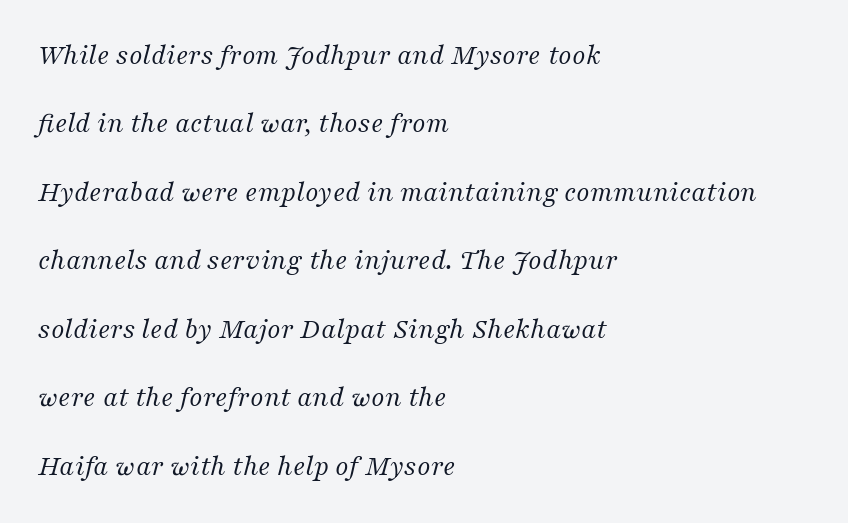
The image shows 29 px regular-weight serif type, italic (leaning right); set left-aligned, loose line spacing (2.36x), normal letter spacing, not underlined; medium stroke contrast and a medium x-height.
